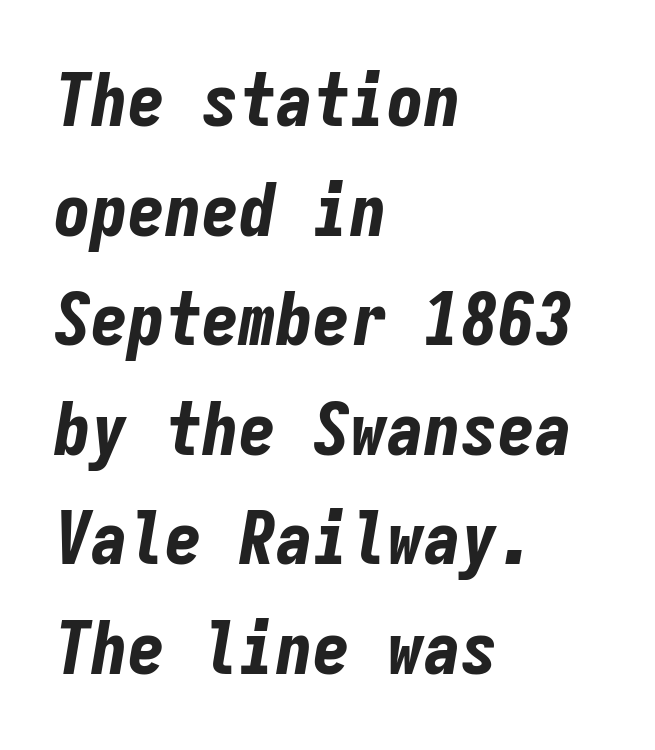
This sample is left-justified, so line endings fall wherever the words run out. Here the designer chose a console-style face with uniform glyph widths. The strip under each line holds only bare page. Rows of type keep a routine distance in the vertical direction. Characters are canted at an angle relative to the baseline's perpendicular. A full-strength bold gives these letters their thick strokes.
